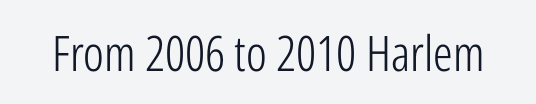
The image shows 49 px light, condensed sans-serif type, upright; set normal letter spacing, not underlined; low stroke contrast and a medium x-height.
